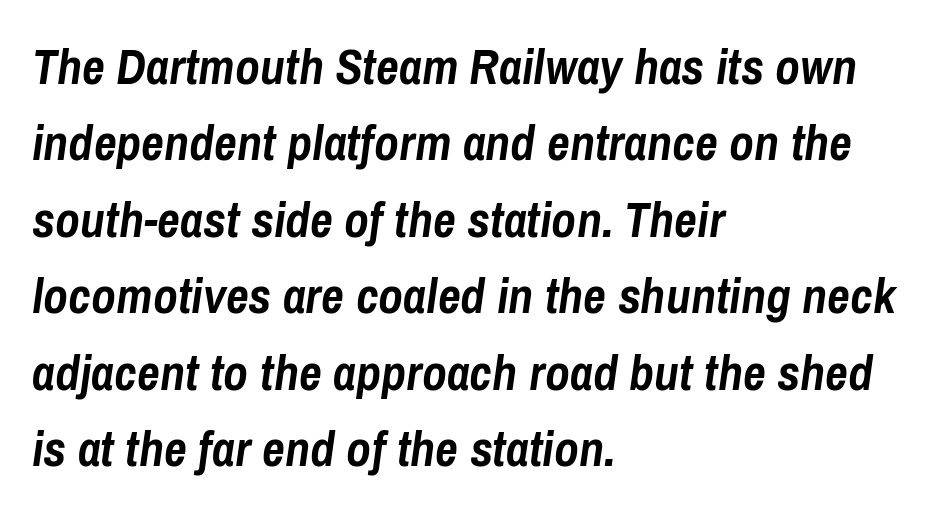
{"italic": "yes", "lean": "right", "slant_degrees": 8, "bold": "yes", "weight": "semibold", "width": "condensed", "stroke_contrast": "low", "x_height": "medium", "monospaced": "no", "underline": "no", "align": "left", "line_spacing": "normal", "line_spacing_ratio": 1.53, "letter_spacing": "normal", "letter_spacing_em": 0.0, "glyph_px": 50}
